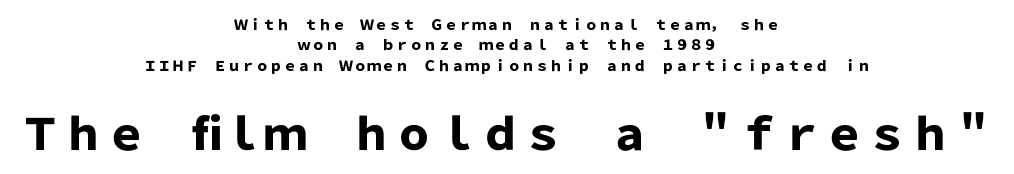
{"serif": "no", "italic": "no", "bold": "yes", "weight": "heavy", "width": "normal", "stroke_contrast": "low", "x_height": "medium", "monospaced": "no", "underline": "no", "align": "center", "line_spacing": "normal", "line_spacing_ratio": 1.45, "letter_spacing": "normal", "letter_spacing_em": 0.0, "larger_block": "second", "size_ratio": 3.07, "glyph_px": 43}
